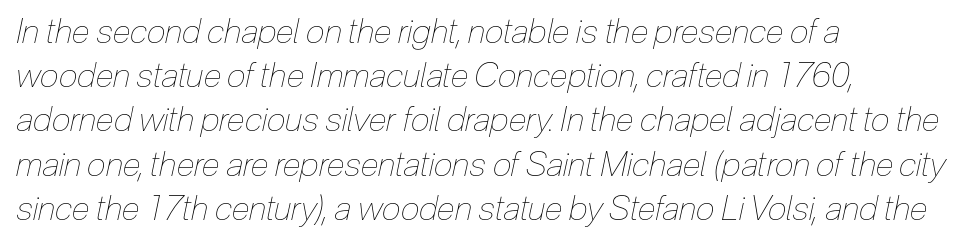
Each stroke keeps to a modest, everyday thickness or less. Where is the straight margin? On the left. Looks like regular typesetting: each glyph gets only the width it needs. The strip under each line holds only bare page. The font's italic variant was chosen for this text. The rendering keeps characters at their native spacing.
